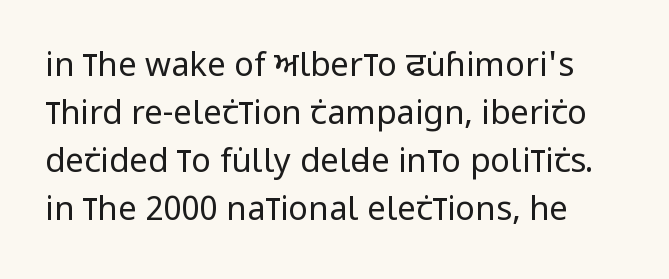
{"serif": "no", "italic": "no", "bold": "no", "weight": "regular", "width": "condensed", "stroke_contrast": "low", "x_height": "large", "monospaced": "no", "underline": "no", "line_spacing": "normal", "line_spacing_ratio": 1.45, "letter_spacing": "normal", "letter_spacing_em": 0.0, "glyph_px": 33}
